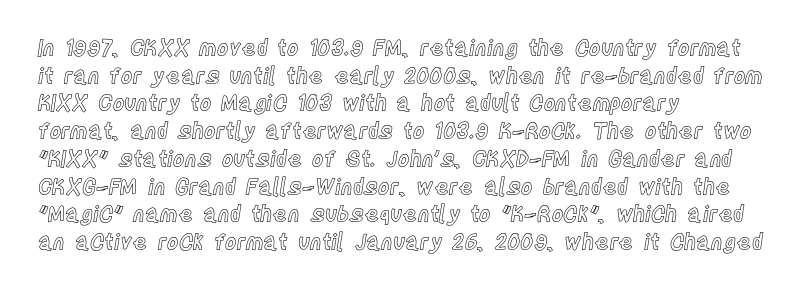
{"underline": "no", "align": "left", "line_spacing": "normal", "line_spacing_ratio": 1.26, "letter_spacing": "normal", "letter_spacing_em": 0.0, "glyph_px": 22}
